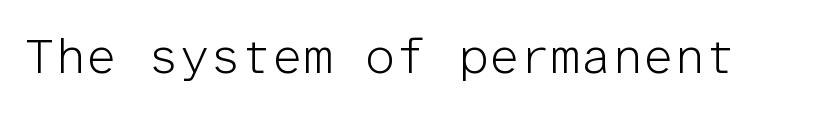
{"serif": "no", "italic": "no", "bold": "no", "weight": "light", "width": "normal", "stroke_contrast": "low", "x_height": "medium", "monospaced": "yes", "underline": "no", "letter_spacing": "normal", "letter_spacing_em": 0.0, "glyph_px": 49}
